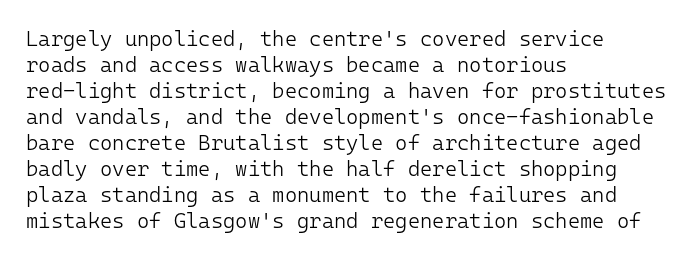
Q: Is the text bold? A: No.
Q: Is the text italic (slanted)? A: No, it is upright.
Q: Is the text underlined? A: No.
Q: How is the paragraph aligned? A: Left-aligned.
Q: Is the spacing between letters normal or unusually wide? A: Normal.
